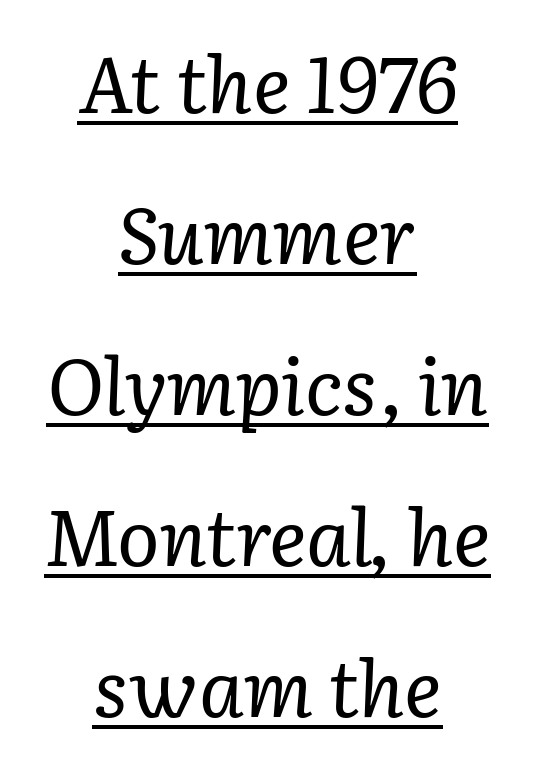
{"serif": "yes", "italic": "yes", "lean": "right", "slant_degrees": 2, "bold": "no", "weight": "regular", "width": "normal", "stroke_contrast": "low", "x_height": "medium", "monospaced": "no", "underline": "yes", "align": "center", "line_spacing": "loose", "line_spacing_ratio": 1.91, "letter_spacing": "normal", "letter_spacing_em": 0.0, "glyph_px": 79}
